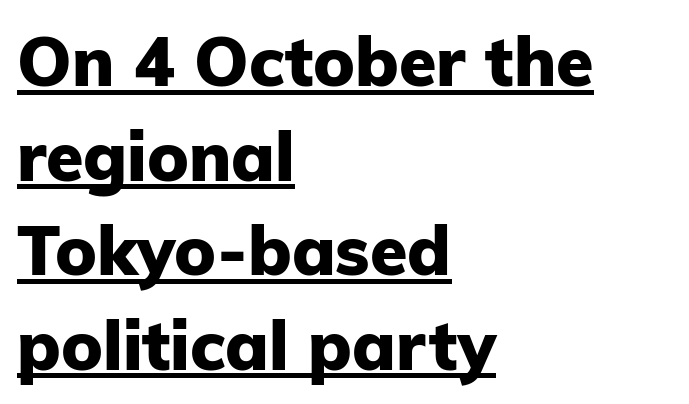
Q: Is the text bold? A: Yes.
Q: Is the text italic (slanted)? A: No, it is upright.
Q: Is the typeface a serif or a sans-serif typeface? A: Sans-serif.
Q: Is the text underlined? A: Yes.
Q: How is the paragraph aligned? A: Left-aligned.
Q: Is the spacing between letters normal or unusually wide? A: Normal.
Q: Is the spacing between lines tight, normal or loose? A: Normal.
Q: Width (condensed, normal, or wide)? A: Normal.
Q: Stroke contrast? A: Low.
Q: x-height? A: Medium.
Q: Monospaced? A: No.
